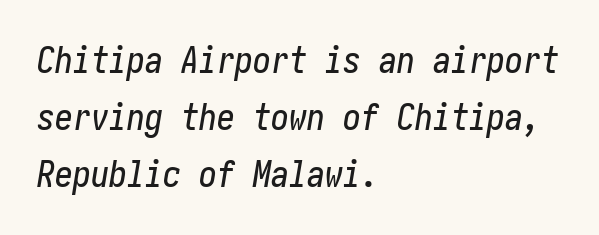
{"italic": "yes", "lean": "right", "slant_degrees": 10, "width": "condensed", "stroke_contrast": "low", "x_height": "medium", "underline": "no", "align": "left", "line_spacing": "normal", "line_spacing_ratio": 1.59, "letter_spacing": "normal", "letter_spacing_em": 0.0, "glyph_px": 36}
